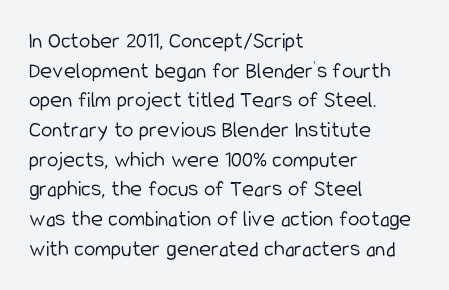
The image shows 23 px text type, upright; set left-aligned, normal line spacing (1.29x), normal letter spacing, not underlined.
